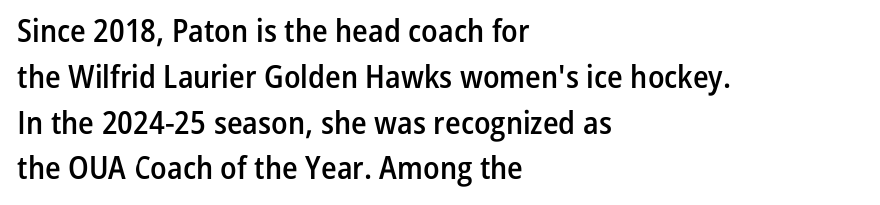
{"serif": "no", "italic": "no", "bold": "semi", "weight": "semibold", "width": "condensed", "stroke_contrast": "low", "x_height": "medium", "monospaced": "no", "underline": "no", "align": "left", "line_spacing": "normal", "line_spacing_ratio": 1.43, "letter_spacing": "normal", "letter_spacing_em": 0.0, "glyph_px": 32}
